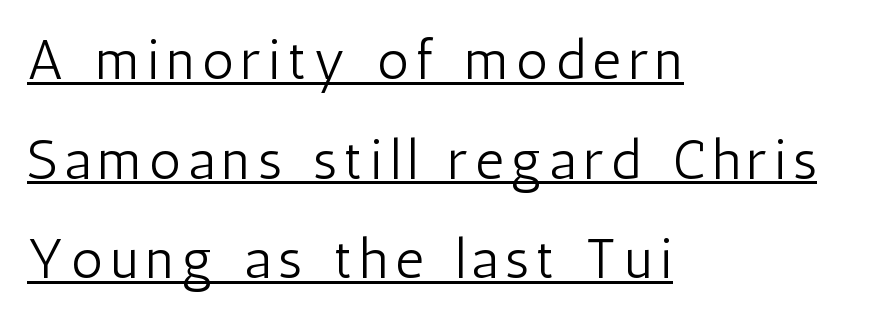
The image shows 55 px light, condensed sans-serif type, upright; set left-aligned, line spacing 1.81x, underlined; low stroke contrast and a medium x-height.
